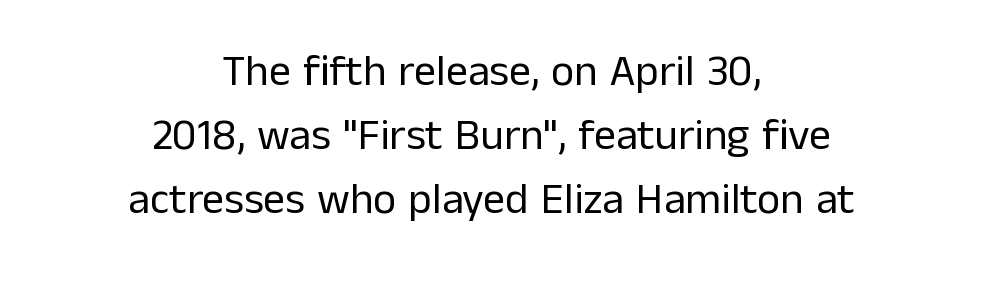
{"serif": "no", "italic": "no", "bold": "no", "weight": "regular", "width": "normal", "stroke_contrast": "low", "x_height": "medium", "monospaced": "no", "underline": "no", "align": "center", "line_spacing": "normal", "line_spacing_ratio": 1.45, "letter_spacing": "normal", "letter_spacing_em": 0.0, "glyph_px": 44}
